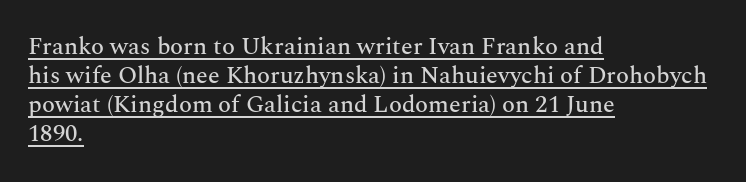
No extra tracking has been applied to these lines. Short and long lines alike share a common starting point at left. The specimen includes a rule beneath the text block's lines. Designer's note — italics off, roman on.
